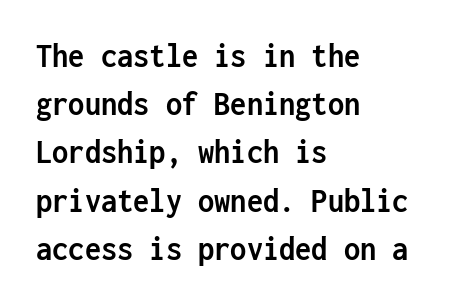
The image shows 36 px semibold, condensed sans-serif type, upright, monospaced; set left-aligned, normal line spacing (1.34x), normal letter spacing, not underlined; low stroke contrast and a medium x-height.
